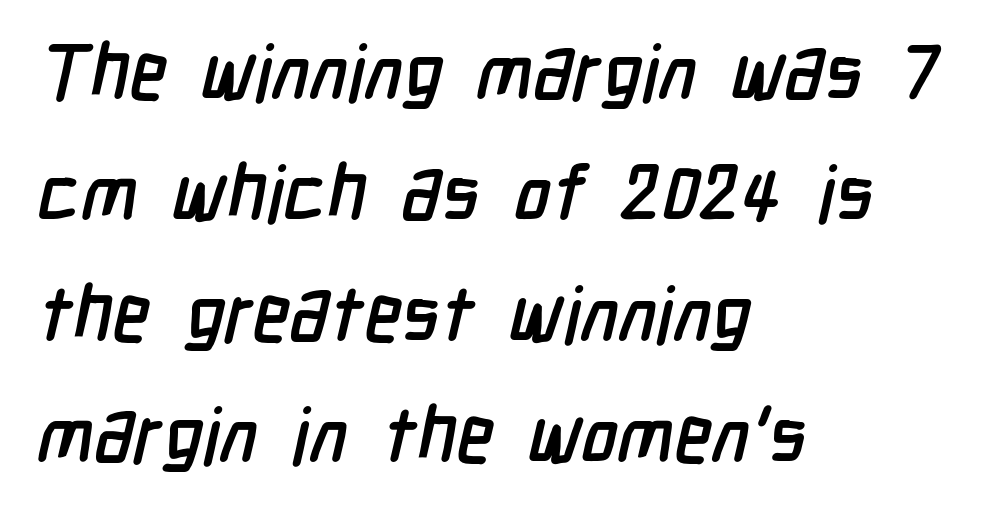
Lines of text with bare space underneath. These lines are rendered in a variable-pitch font. A normal amount of white space separates one row of letters from the next. This sample is left-justified, so line endings fall wherever the words run out.
